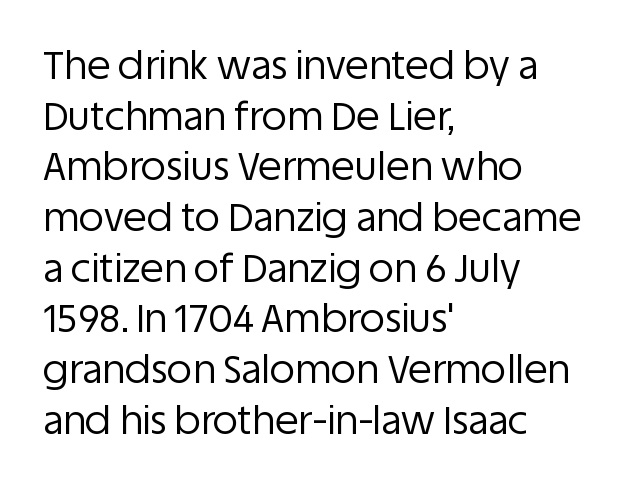
{"serif": "no", "italic": "no", "bold": "no", "weight": "regular", "width": "normal", "stroke_contrast": "low", "x_height": "large", "monospaced": "no", "underline": "no", "align": "left", "line_spacing": "normal", "line_spacing_ratio": 1.3, "letter_spacing": "normal", "letter_spacing_em": 0.0, "glyph_px": 39}
